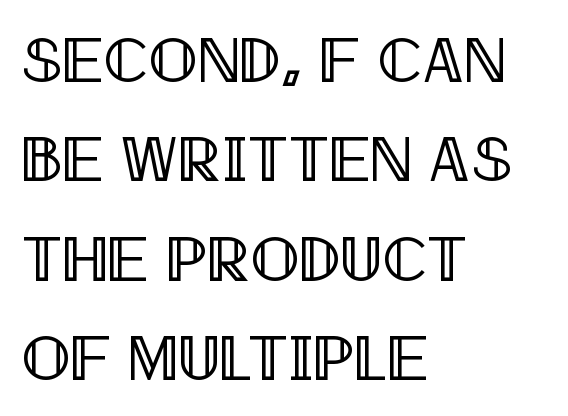
Nobody touched the tracking dial on this one. Each new line begins a customary step beneath the previous one. The words here are not underlined. These lines were composed using upright roman letters. The passage is arranged the way most books set body copy — flush left.
